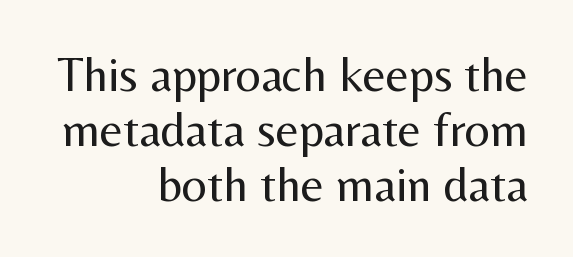
The setting favours the right margin, as signatures and pull-quotes sometimes do. What's the leading like? Squeezed, with rows nearly overlapping. Bare-footed words on every line. Rendered with straight, roman letterforms. Do the characters align in a grid? No, the font is proportional. A light-to-regular cut is what we see here.
